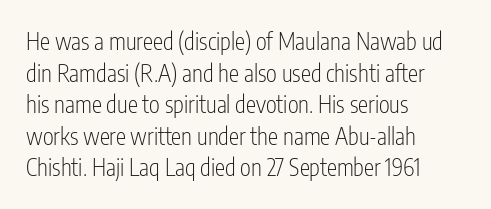
{"italic": "no", "bold": "no", "underline": "no", "align": "left", "line_spacing": "normal", "line_spacing_ratio": 1.37, "letter_spacing": "normal", "letter_spacing_em": 0.0, "glyph_px": 23}
